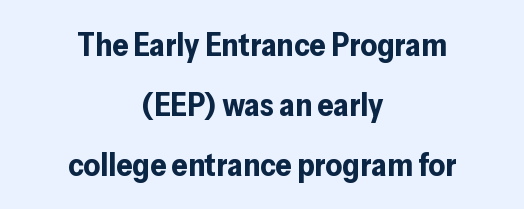
Q: Is the text bold? A: Yes.
Q: Is the text italic (slanted)? A: No, it is upright.
Q: Is the typeface a serif or a sans-serif typeface? A: Sans-serif.
Q: Is the text underlined? A: No.
Q: How is the paragraph aligned? A: Centered.
Q: Is the spacing between letters normal or unusually wide? A: Normal.
Q: Width (condensed, normal, or wide)? A: Normal.
Q: Stroke contrast? A: Low.
Q: x-height? A: Medium.
Q: Monospaced? A: No.
